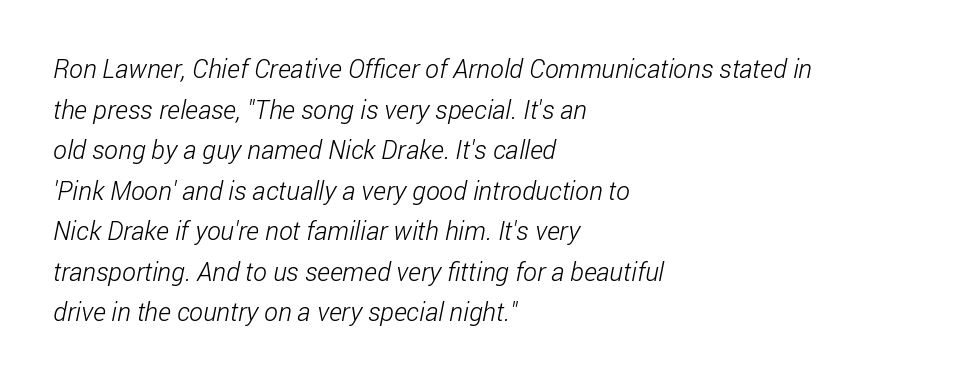
These lines keep a tight, regular rhythm from letter to letter. Rows of type keep a routine distance in the vertical direction. Line beginnings align vertically; line endings do not. No chunkiness to these letters — they're not bold.
